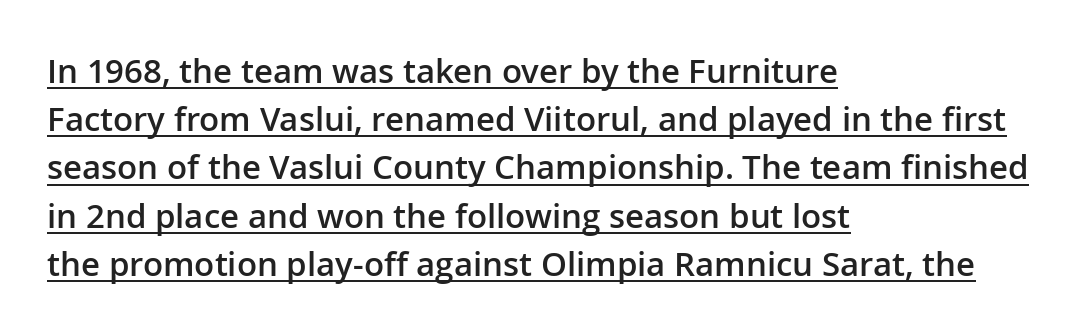
The image shows 33 px semibold sans-serif type, upright; set left-aligned, normal line spacing (1.46x), normal letter spacing, underlined; low stroke contrast and a medium x-height.
